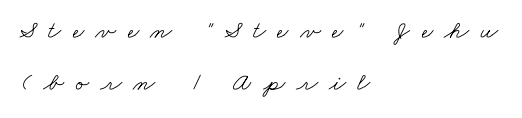
{"bold": "no", "underline": "no", "align": "left", "line_spacing": "loose", "line_spacing_ratio": 2.07, "letter_spacing": "wide", "letter_spacing_em": 0.45, "glyph_px": 25}
